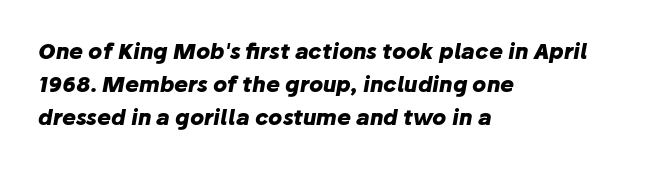
Q: Is the text bold? A: Yes.
Q: Is the text italic (slanted)? A: Yes, it leans right by about 10 degrees.
Q: Is the text underlined? A: No.
Q: How is the paragraph aligned? A: Left-aligned.
Q: Is the spacing between letters normal or unusually wide? A: Normal.
Q: Is the spacing between lines tight, normal or loose? A: Normal.
